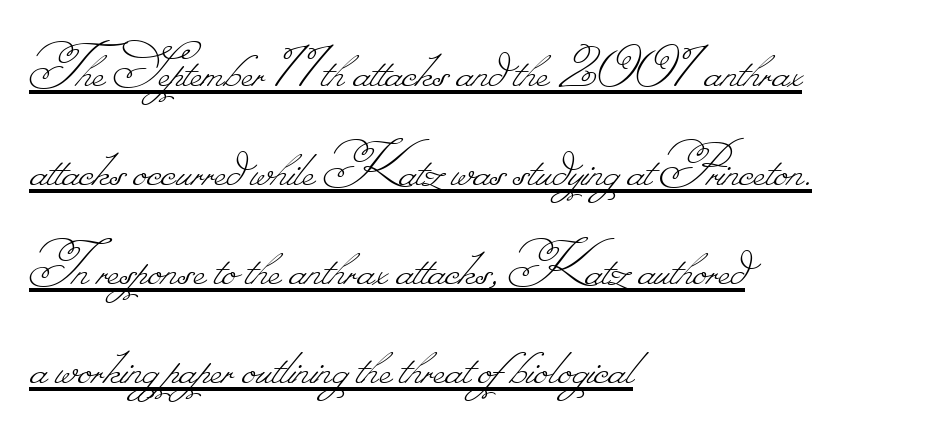
Is there much room between lines? A standard amount, neither cramped nor airy. Notice how the passage keeps a crisp vertical edge on the left only. Letter spacing: default. Weight class: somewhere from thin through regular. The rendering uses natural spacing where letterforms have individual widths.
